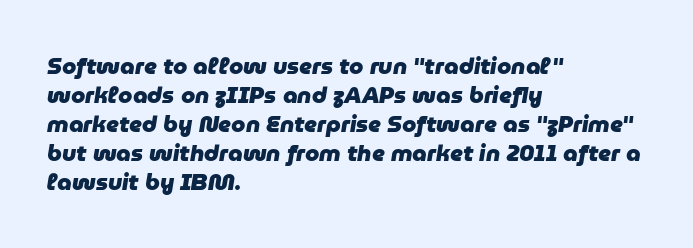
Q: Is the text bold? A: Yes.
Q: Is the text italic (slanted)? A: Yes, it leans right by about 9 degrees.
Q: Is the text underlined? A: No.
Q: How is the paragraph aligned? A: Left-aligned.
Q: Is the spacing between letters normal or unusually wide? A: Normal.
Q: Is the spacing between lines tight, normal or loose? A: Normal.
